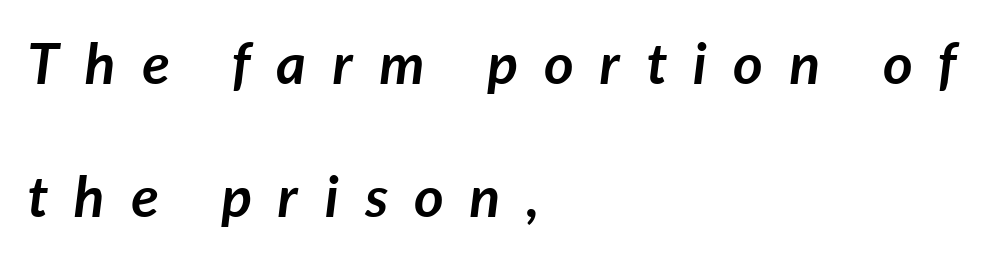
The foot of each line stays bare and open. Notice how the passage keeps a crisp vertical edge on the left only. Spacing verdict: proportional, widths tailored to each character. The face used here has the dense, thick strokes of a bold. The passage shown leans; its letterforms are oblique.
